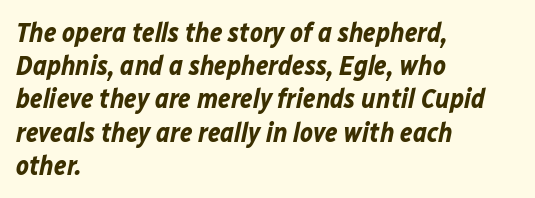
Q: Is the text bold? A: Yes.
Q: Is the text italic (slanted)? A: Yes, it leans right by about 12 degrees.
Q: Is the text underlined? A: No.
Q: How is the paragraph aligned? A: Left-aligned.
Q: Is the spacing between letters normal or unusually wide? A: Normal.
